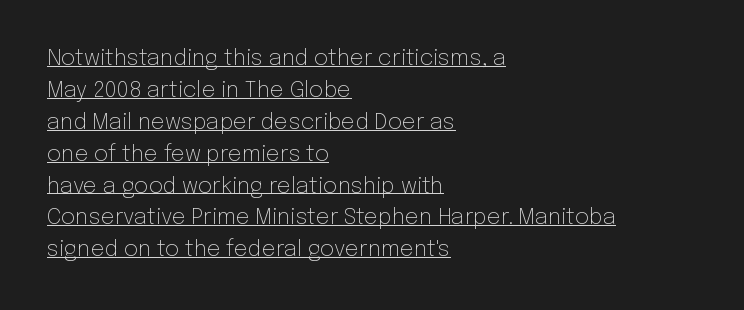
Regarding leading, the lines here are spaced in the standard way. Inter-character spacing is left at the font's built-in metrics. The rendered words wear a rule along their underside. Weight: not bold — regular or lighter.
